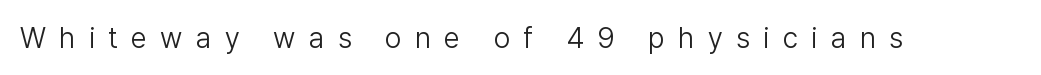
The image shows 29 px light sans-serif type, upright; set unusually wide letter spacing (+0.46 em), not underlined; low stroke contrast and a medium x-height.
